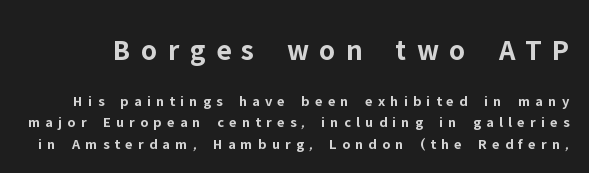
The image shows 30 px bold sans-serif type, upright; set normal line spacing (1.41x), unusually wide letter spacing (+0.35 em), not underlined; the first (top) block is 2.0x larger; low stroke contrast and a medium x-height.
